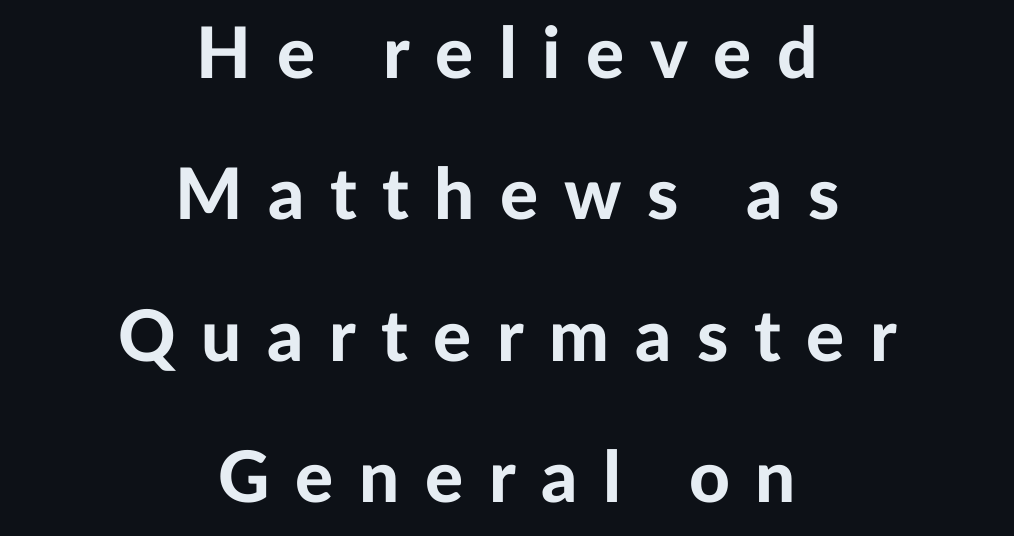
The image shows 71 px bold sans-serif type, upright; set centered, loose line spacing (1.99x), unusually wide letter spacing (+0.36 em), not underlined; low stroke contrast and a medium x-height.
